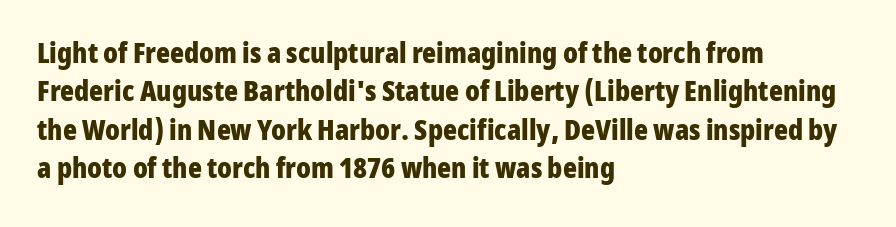
The image shows 29 px bold, condensed sans-serif type, upright; set left-aligned, normal line spacing (1.32x), normal letter spacing, not underlined; low stroke contrast and a medium x-height.
